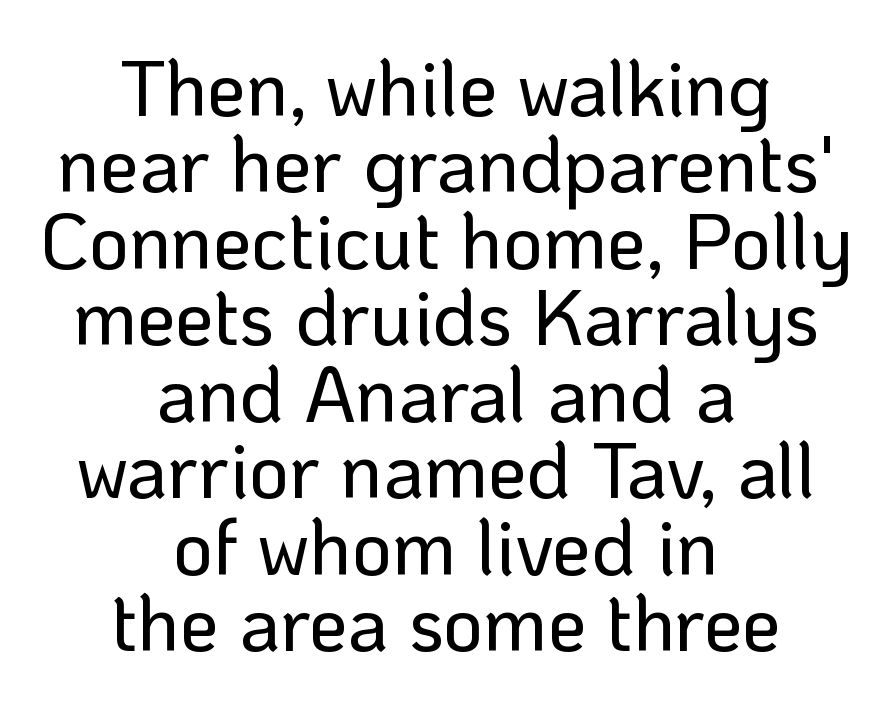
Q: Is the text italic (slanted)? A: No, it is upright.
Q: Is the typeface a serif or a sans-serif typeface? A: Sans-serif.
Q: Is the text underlined? A: No.
Q: How is the paragraph aligned? A: Centered.
Q: Is the spacing between letters normal or unusually wide? A: Normal.
Q: Is the spacing between lines tight, normal or loose? A: Tight.
Q: Width (condensed, normal, or wide)? A: Normal.
Q: Stroke contrast? A: Low.
Q: x-height? A: Medium.
Q: Monospaced? A: No.
